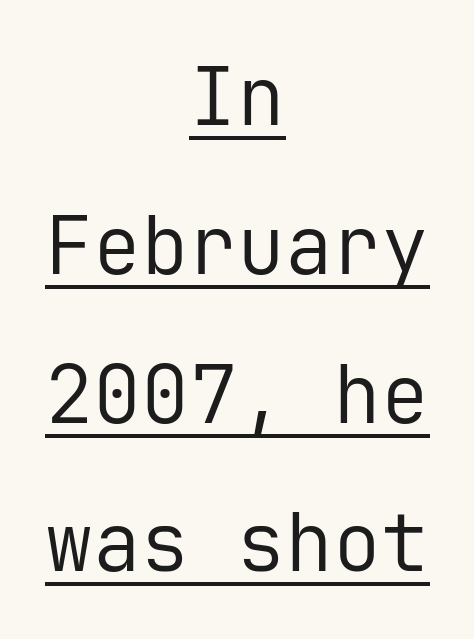
Q: Is the text bold? A: No.
Q: Is the text italic (slanted)? A: No, it is upright.
Q: Is the typeface a serif or a sans-serif typeface? A: Sans-serif.
Q: Is the text underlined? A: Yes.
Q: How is the paragraph aligned? A: Centered.
Q: Is the spacing between letters normal or unusually wide? A: Normal.
Q: Width (condensed, normal, or wide)? A: Normal.
Q: Stroke contrast? A: Low.
Q: x-height? A: Medium.
Q: Monospaced? A: Yes.
